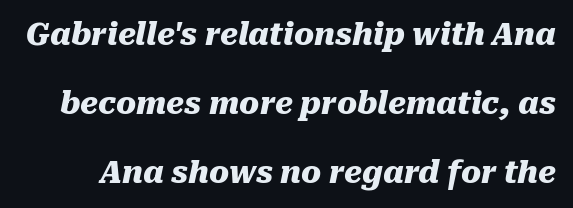
Q: Is the text bold? A: Yes.
Q: Is the text italic (slanted)? A: Yes, it leans right by about 10 degrees.
Q: Is the text underlined? A: No.
Q: Is the spacing between letters normal or unusually wide? A: Normal.
Q: Is the spacing between lines tight, normal or loose? A: Loose.
Q: Width (condensed, normal, or wide)? A: Normal.
Q: Stroke contrast? A: Medium.
Q: x-height? A: Medium.
Q: Monospaced? A: No.
